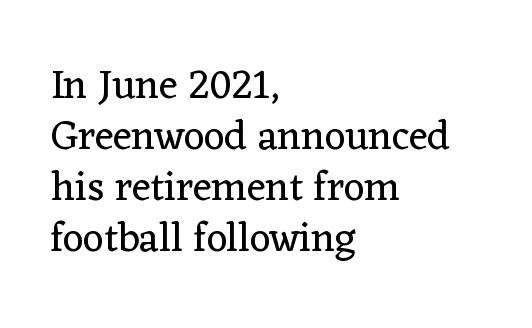
{"serif": "yes", "italic": "no", "bold": "no", "weight": "regular", "width": "normal", "stroke_contrast": "low", "x_height": "medium", "monospaced": "no", "underline": "no", "align": "left", "line_spacing_ratio": 1.24, "letter_spacing": "normal", "letter_spacing_em": 0.0, "glyph_px": 41}
